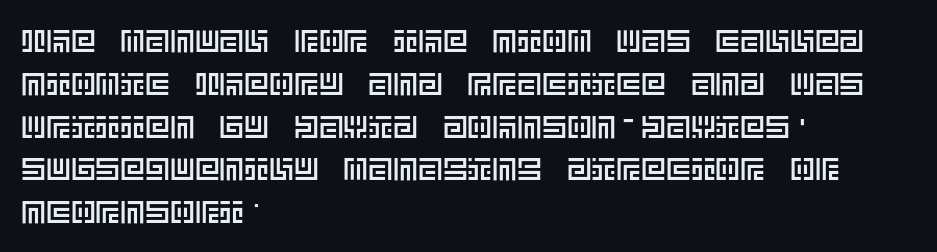
The image shows 31 px text type, upright; set left-aligned, normal line spacing (1.38x), normal letter spacing, not underlined; a large x-height.
